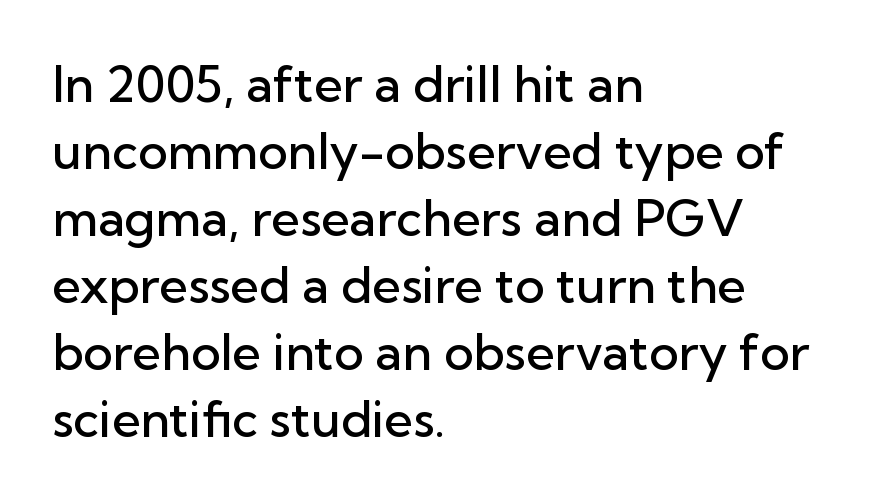
Look at the stroke-to-counter ratio: somewhat heavy, a semibold. Are there feet on the stems? There aren't — it's a sans. Typeset ragged right — the left edge is the straight one. The face used here is proportionally spaced, like ordinary book or web type.
